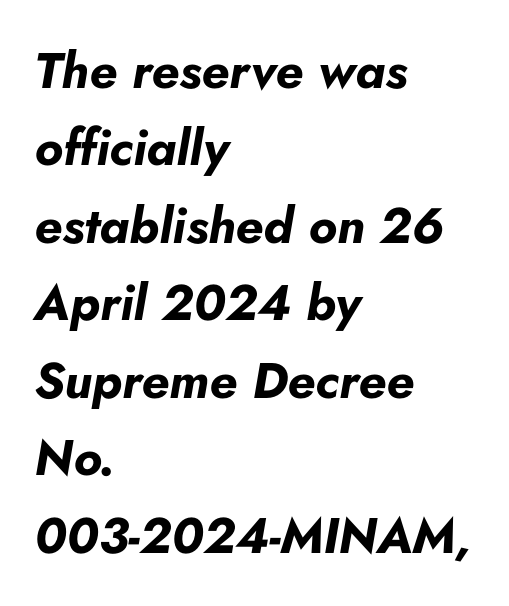
What stands out about the letter spacing? Nothing — it is the standard amount. Reading down the column, the eye jumps a familiar distance to each next line. The letters advance in unequal steps, a hallmark of proportional type. The strip under each line holds only bare page. Italic: yes, the glyphs are oblique. These lines stack with their left ends in a neat column.
